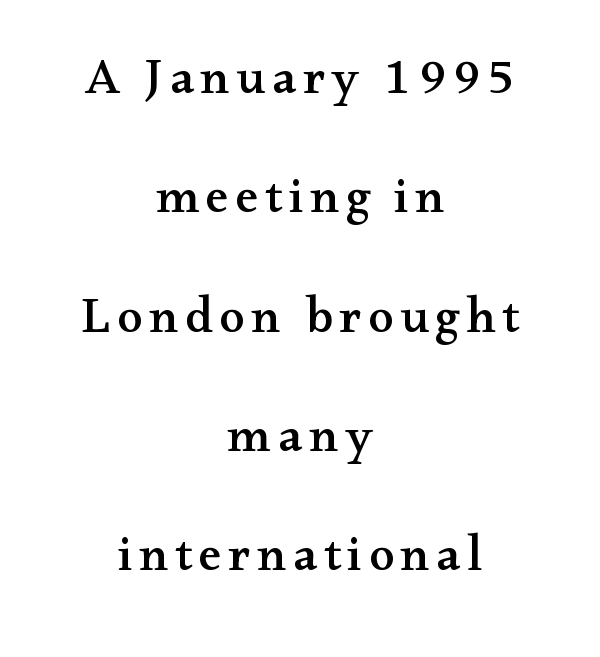
If you drew a line through each stem, it would be perfectly vertical. Rows of type keep a wide berth in the vertical direction. Does the type have serifs? Yes, each stem ends in a small foot. Think of a printed novel: that variable character pitch is what you see here. Where is the straight margin? There isn't one; the lines are centered. The zone under the glyphs is completely vacant.
